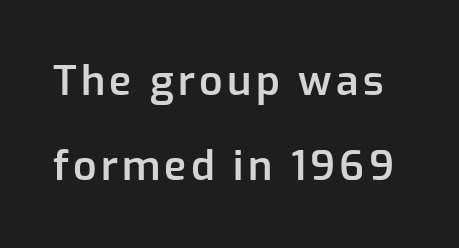
This is sans-serif lettering, the kind often seen on screens and signage. How heavy is the stroke? Medium-heavy — a semibold, shy of bold. When letters stand straight like this, we call the style roman or upright. Character widths vary here, with narrow letters taking less room than wide ones.
